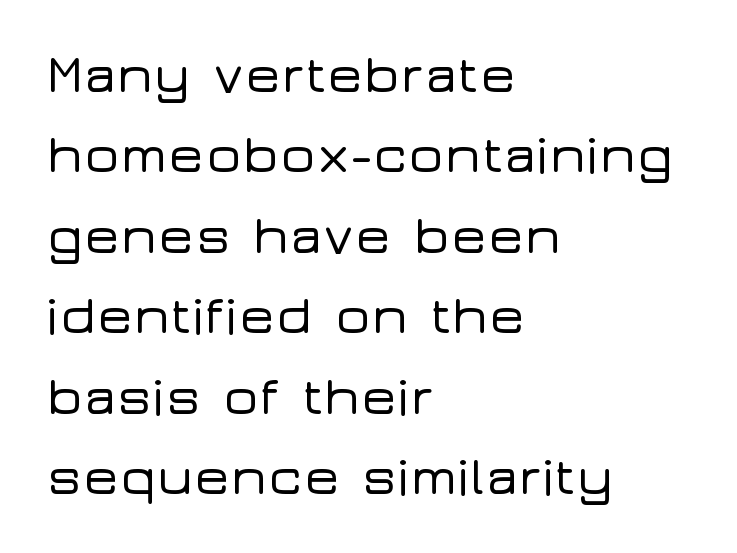
{"serif": "no", "italic": "no", "width": "wide", "stroke_contrast": "low", "x_height": "medium", "monospaced": "no", "underline": "no", "align": "left", "line_spacing": "normal", "line_spacing_ratio": 1.49, "letter_spacing": "normal", "letter_spacing_em": 0.0, "glyph_px": 54}
